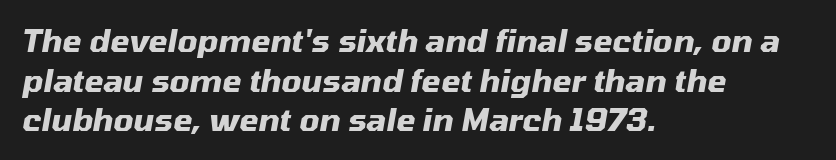
Plain, unruled lines of type. A classic flush-left, rag-right setting is used for this passage. Vertically, the passage feels balanced, rows spaced as you'd expect. The letters are slanted; this is an italic face. Inter-character spacing is left at the font's built-in metrics. Strokes here are thick enough to call this a true bold.
